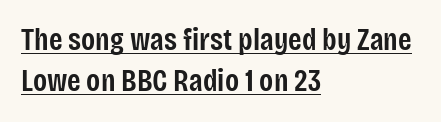
The type family on display is of the sans-serif kind. Casual observation: everything's shoved over to the left. Spacing between characters is what you'd get straight out of the box. A typesetter would mark this as roman, not italic. Heft: intermediate — a semibold.
